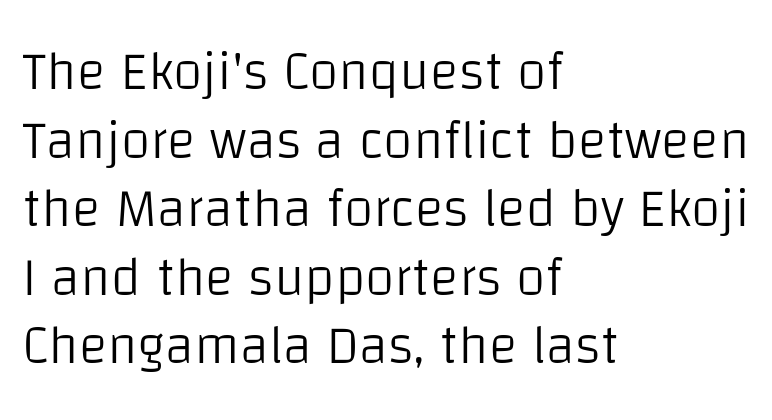
Q: Is the text bold? A: No.
Q: Is the text italic (slanted)? A: No, it is upright.
Q: Is the typeface a serif or a sans-serif typeface? A: Sans-serif.
Q: Is the text underlined? A: No.
Q: How is the paragraph aligned? A: Left-aligned.
Q: Is the spacing between letters normal or unusually wide? A: Normal.
Q: Is the spacing between lines tight, normal or loose? A: Normal.
Q: Width (condensed, normal, or wide)? A: Normal.
Q: Stroke contrast? A: Low.
Q: x-height? A: Large.
Q: Monospaced? A: No.
